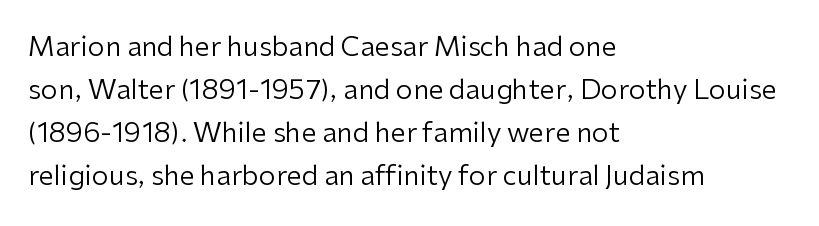
Line beginnings align vertically; line endings do not. Quick note: not italic, upright. No chunkiness to these letters — they're not bold. Default kerning and tracking; the words read as compact shapes.
